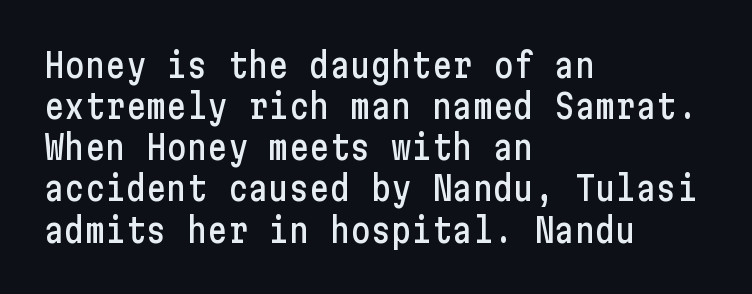
{"serif": "no", "italic": "no", "width": "condensed", "stroke_contrast": "low", "x_height": "medium", "underline": "no", "align": "left", "line_spacing_ratio": 1.21, "letter_spacing": "normal", "letter_spacing_em": 0.0, "glyph_px": 34}
